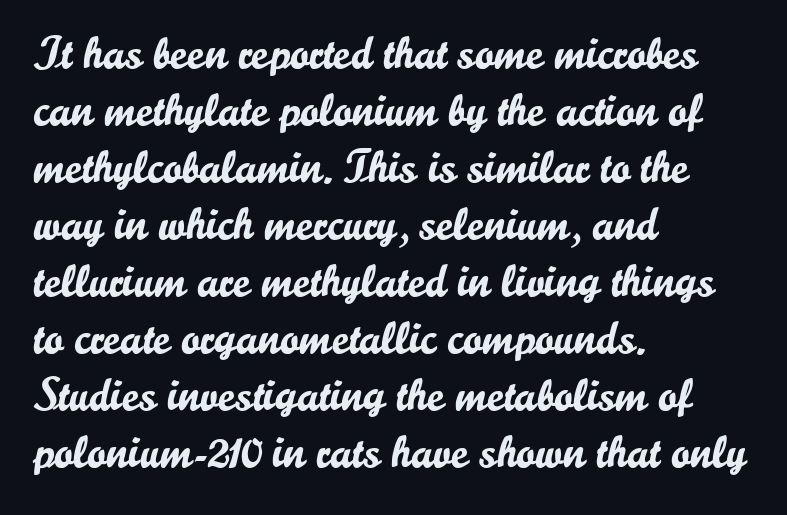
Q: Is the text italic (slanted)? A: Yes.
Q: Is the typeface a serif or a sans-serif typeface? A: Sans-serif.
Q: Is the text underlined? A: No.
Q: How is the paragraph aligned? A: Left-aligned.
Q: Is the spacing between letters normal or unusually wide? A: Normal.
Q: Width (condensed, normal, or wide)? A: Normal.
Q: Stroke contrast? A: Low.
Q: x-height? A: Small.
Q: Monospaced? A: No.
